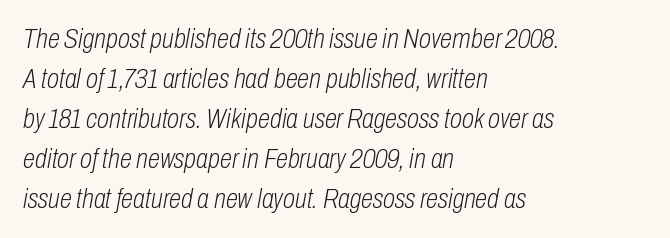
{"italic": "yes", "lean": "right", "slant_degrees": 10, "bold": "no", "weight": "light", "width": "condensed", "stroke_contrast": "low", "x_height": "medium", "monospaced": "no", "underline": "no", "align": "left", "line_spacing": "normal", "line_spacing_ratio": 1.43, "letter_spacing": "normal", "letter_spacing_em": 0.0, "glyph_px": 28}
